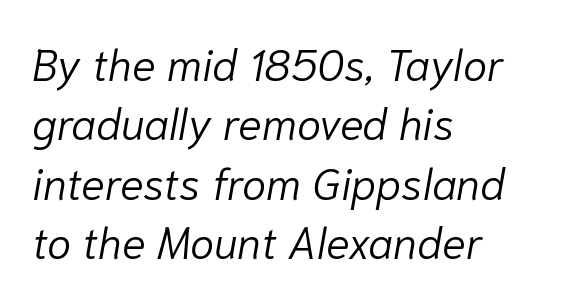
{"italic": "yes", "lean": "right", "slant_degrees": 10, "bold": "no", "weight": "light", "width": "normal", "stroke_contrast": "low", "x_height": "medium", "monospaced": "no", "underline": "no", "align": "left", "line_spacing": "normal", "line_spacing_ratio": 1.35, "letter_spacing": "normal", "letter_spacing_em": 0.0, "glyph_px": 44}
